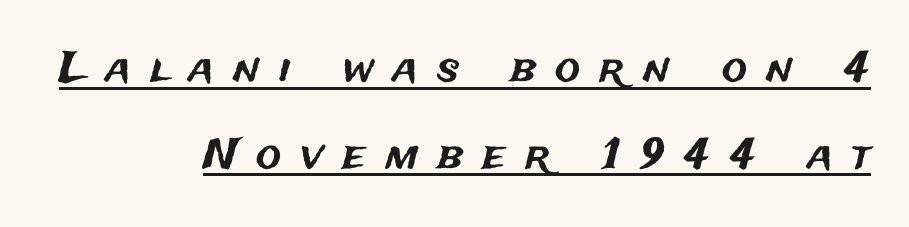
Q: Is the text italic (slanted)? A: Yes.
Q: Is the typeface a serif or a sans-serif typeface? A: Sans-serif.
Q: Is the text underlined? A: Yes.
Q: How is the paragraph aligned? A: Right-aligned.
Q: Is the spacing between letters normal or unusually wide? A: Unusually wide.
Q: Is the spacing between lines tight, normal or loose? A: Loose.
Q: Width (condensed, normal, or wide)? A: Normal.
Q: Stroke contrast? A: Medium.
Q: x-height? A: Medium.
Q: Monospaced? A: No.
